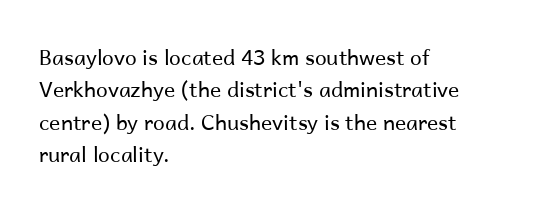
{"italic": "no", "bold": "no", "underline": "no", "align": "left", "line_spacing": "normal", "line_spacing_ratio": 1.54, "letter_spacing": "normal", "letter_spacing_em": 0.0, "glyph_px": 21}
